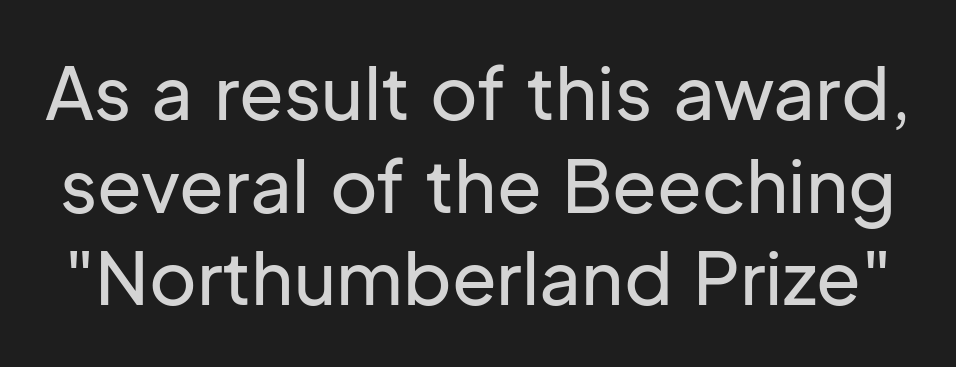
The rows are spaced the way most documents space them. The horizontal fit of the characters is conventional and even. The text was rendered using a sans face with plain stroke endings. The letters stand upright; this is a roman face.
